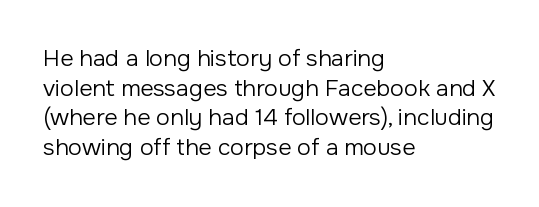
{"italic": "no", "bold": "no", "underline": "no", "align": "left", "line_spacing": "normal", "line_spacing_ratio": 1.29, "letter_spacing": "normal", "letter_spacing_em": 0.0, "glyph_px": 23}
